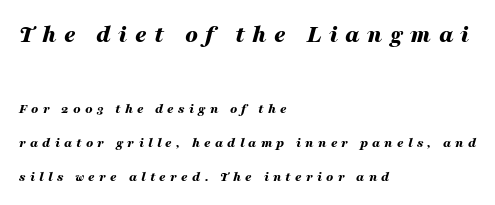
{"italic": "yes", "lean": "right", "slant_degrees": 16, "bold": "yes", "underline": "no", "align": "left", "line_spacing": "loose", "line_spacing_ratio": 2.43, "letter_spacing": "wide", "letter_spacing_em": 0.3, "larger_block": "first", "size_ratio": 1.79, "glyph_px": 25}
